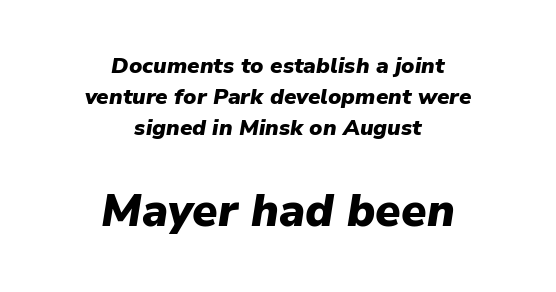
The image shows 45 px heavy type, italic (leaning right); set centered, normal line spacing (1.42x), normal letter spacing, not underlined; the second (bottom) block is 2.05x larger; low stroke contrast and a medium x-height.
